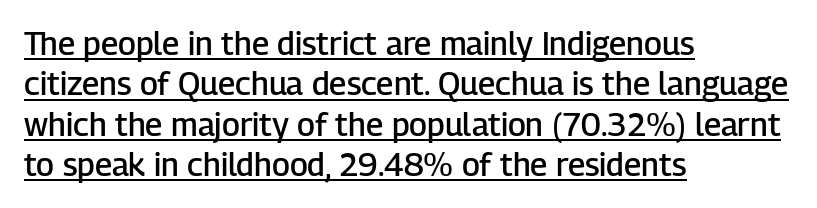
{"serif": "no", "italic": "no", "bold": "semi", "weight": "semibold", "width": "normal", "stroke_contrast": "low", "x_height": "medium", "monospaced": "no", "underline": "yes", "align": "left", "line_spacing": "normal", "line_spacing_ratio": 1.26, "letter_spacing": "normal", "letter_spacing_em": 0.0, "glyph_px": 32}
